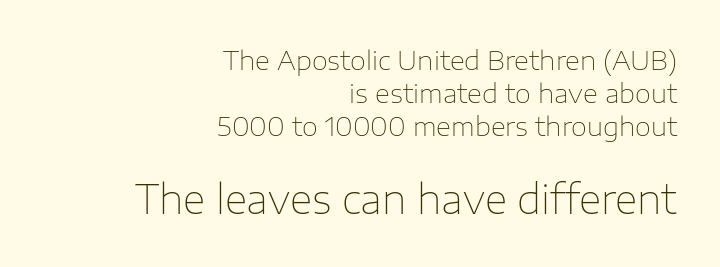
Q: Is the text bold? A: No.
Q: Is the text italic (slanted)? A: No, it is upright.
Q: Is the typeface a serif or a sans-serif typeface? A: Sans-serif.
Q: Is the text underlined? A: No.
Q: How is the paragraph aligned? A: Right-aligned.
Q: Is the spacing between letters normal or unusually wide? A: Normal.
Q: Is the spacing between lines tight, normal or loose? A: Normal.
Q: Which block of text is set in a larger size, the first (top) or the second (bottom)? A: The second (bottom) one.
Q: Width (condensed, normal, or wide)? A: Normal.
Q: Stroke contrast? A: Low.
Q: x-height? A: Medium.
Q: Monospaced? A: No.
